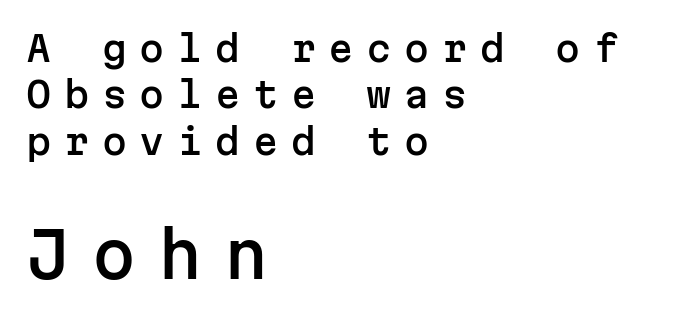
The image shows 63 px sans-serif type, upright, monospaced; set left-aligned, normal line spacing (1.29x), unusually wide letter spacing (+0.35 em), not underlined; the second (bottom) block is 1.75x larger; low stroke contrast and a medium x-height.
